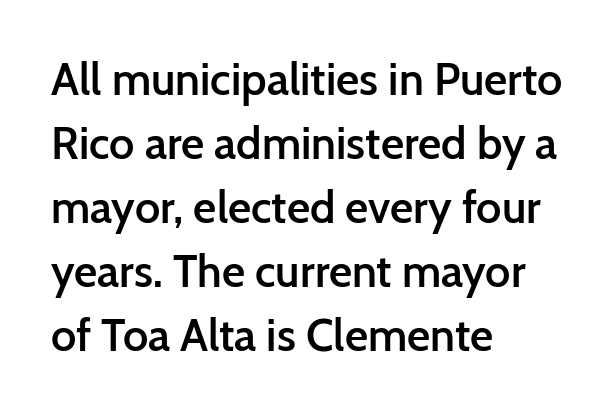
One glance says typical: line gaps are just what's usual. Between one letter and the next there's only the usual sliver of space. The passage shown is typeset with a sans-serif family. Characters remain perfectly vertical along every line.
